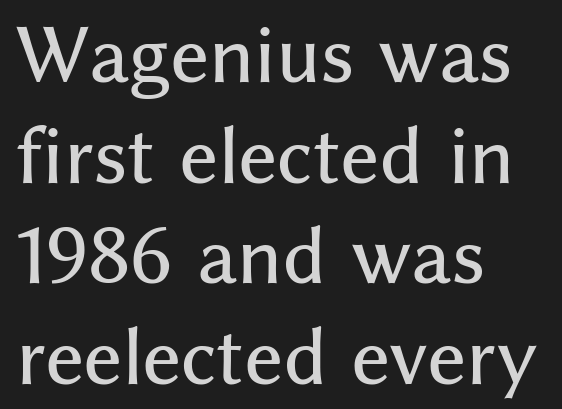
Q: Is the text italic (slanted)? A: No, it is upright.
Q: Is the typeface a serif or a sans-serif typeface? A: Sans-serif.
Q: Is the text underlined? A: No.
Q: How is the paragraph aligned? A: Left-aligned.
Q: Is the spacing between letters normal or unusually wide? A: Normal.
Q: Is the spacing between lines tight, normal or loose? A: Normal.
Q: Width (condensed, normal, or wide)? A: Normal.
Q: Stroke contrast? A: Medium.
Q: x-height? A: Medium.
Q: Monospaced? A: No.
